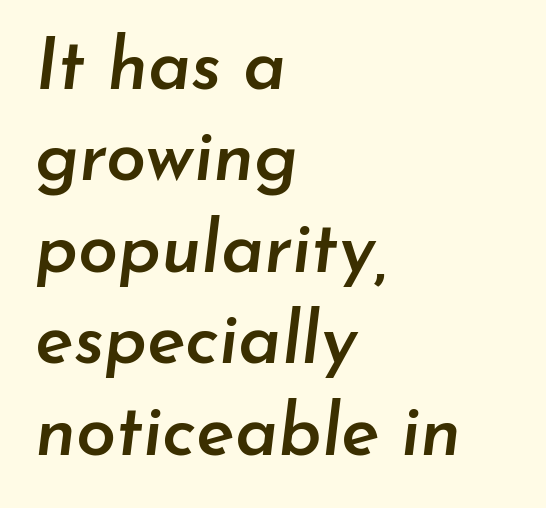
{"italic": "yes", "lean": "right", "slant_degrees": 7, "bold": "semi", "weight": "semibold", "width": "normal", "stroke_contrast": "low", "x_height": "small", "monospaced": "no", "underline": "no", "align": "left", "line_spacing": "normal", "line_spacing_ratio": 1.27, "letter_spacing": "normal", "letter_spacing_em": 0.0, "glyph_px": 72}
